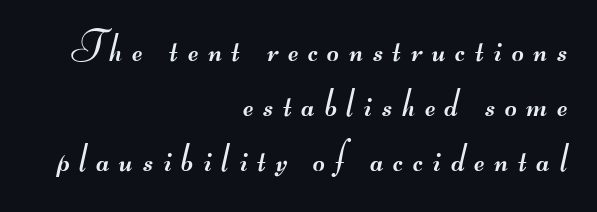
{"serif": "no", "bold": "no", "weight": "regular", "width": "wide", "stroke_contrast": "medium", "monospaced": "no", "underline": "no", "align": "right", "line_spacing": "normal", "line_spacing_ratio": 1.34, "letter_spacing": "wide", "letter_spacing_em": 0.24, "glyph_px": 41}
